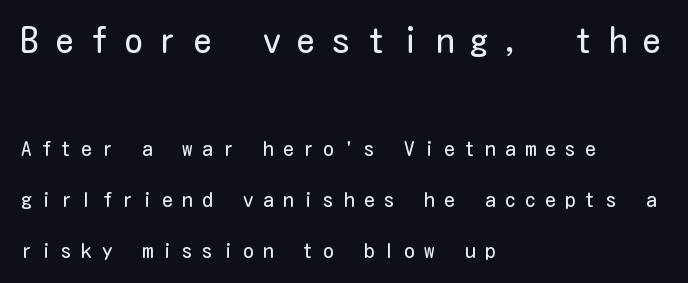
Q: Is the text bold? A: No.
Q: Is the text italic (slanted)? A: No, it is upright.
Q: Is the typeface a serif or a sans-serif typeface? A: Sans-serif.
Q: Is the text underlined? A: No.
Q: How is the paragraph aligned? A: Left-aligned.
Q: Is the spacing between letters normal or unusually wide? A: Unusually wide.
Q: Is the spacing between lines tight, normal or loose? A: Loose.
Q: Which block of text is set in a larger size, the first (top) or the second (bottom)? A: The first (top) one.
Q: Width (condensed, normal, or wide)? A: Condensed.
Q: Stroke contrast? A: Low.
Q: x-height? A: Medium.
